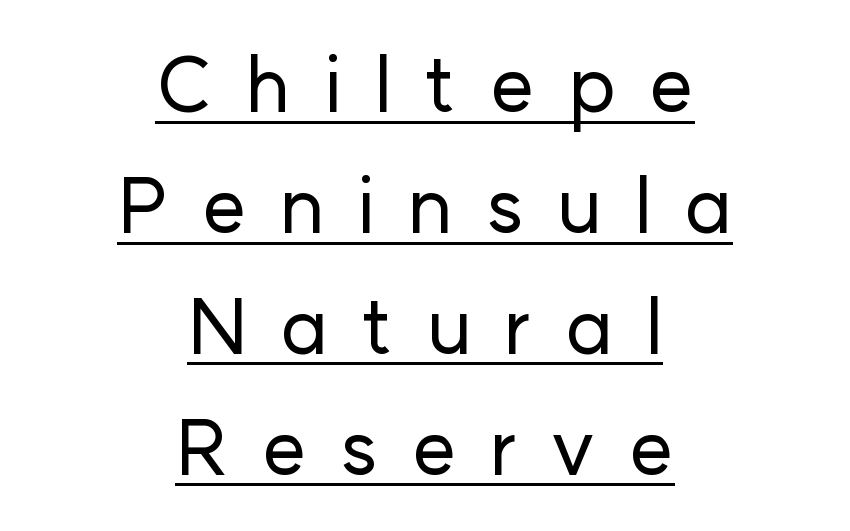
Q: Is the text italic (slanted)? A: No, it is upright.
Q: Is the typeface a serif or a sans-serif typeface? A: Sans-serif.
Q: Is the text underlined? A: Yes.
Q: How is the paragraph aligned? A: Centered.
Q: Is the spacing between letters normal or unusually wide? A: Unusually wide.
Q: Is the spacing between lines tight, normal or loose? A: Normal.
Q: Width (condensed, normal, or wide)? A: Normal.
Q: Stroke contrast? A: Low.
Q: x-height? A: Medium.
Q: Monospaced? A: No.
